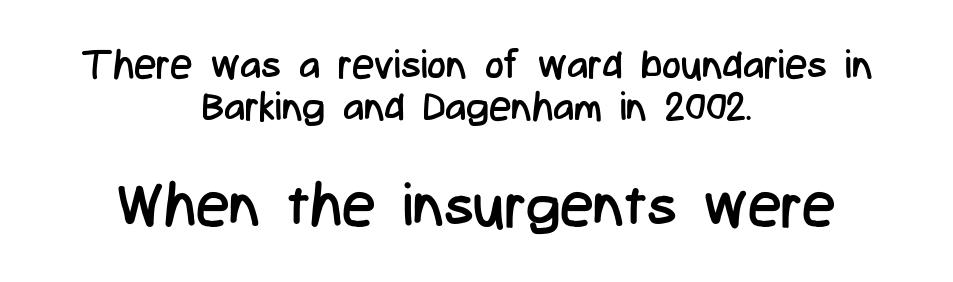
The image shows 60 px regular-weight, condensed sans-serif type, upright; set centered, tight line spacing (1.04x), normal letter spacing, not underlined; the second (bottom) block is 1.5x larger; low stroke contrast and a medium x-height.
